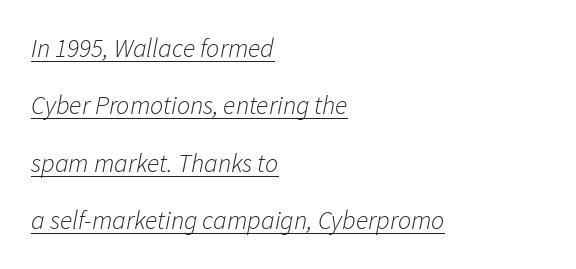
Is the type heavy? It reads as light-to-regular instead. Underlined type. Vertically, the passage feels expansive, rows floating well apart. Tracking here is standard; glyphs follow each other at the usual distance.
